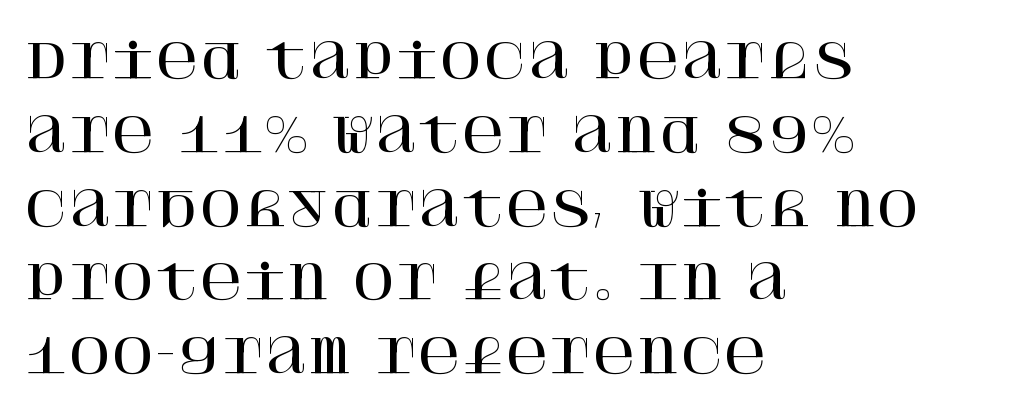
The image shows 47 px serif type, upright; set left-aligned, normal line spacing (1.57x), normal letter spacing, not underlined; high stroke contrast and a large x-height.
